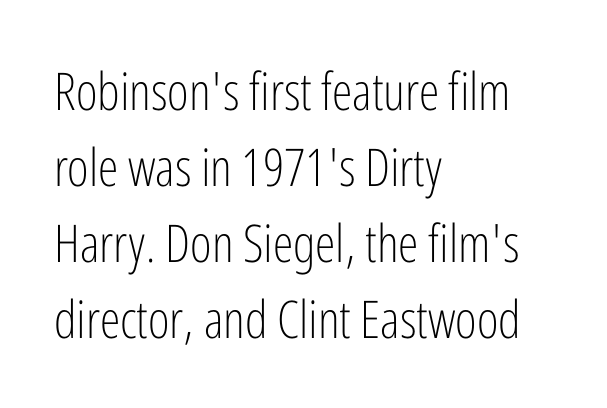
The image shows 52 px light, condensed sans-serif type, upright; set left-aligned, normal line spacing (1.46x), normal letter spacing, not underlined; low stroke contrast and a medium x-height.
